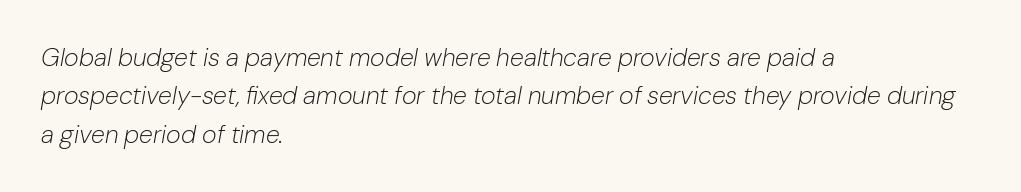
The gaps between neighbouring characters are ordinary and unremarkable. Line starts are locked; line ends wander. Vertical spacing — default. The whole block is typeset with a tilt.
